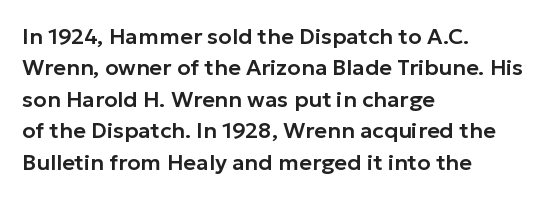
{"italic": "no", "underline": "no", "align": "left", "line_spacing": "normal", "line_spacing_ratio": 1.43, "letter_spacing": "normal", "letter_spacing_em": 0.0, "glyph_px": 22}
